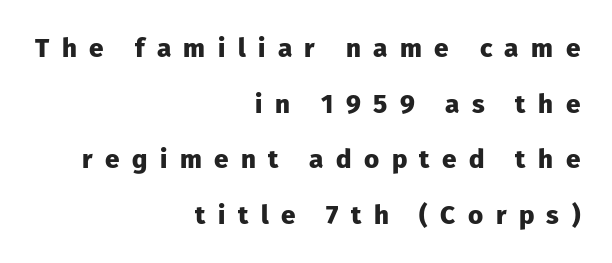
Strong, thick strokes mark this as bold type. This rendering uses right alignment, leaving the left contour irregular. The specimen omits any rule beneath the text block's lines. The block of text is sparse from top to bottom, with ample space between rows. Is there any slant? The stems are plumb.
